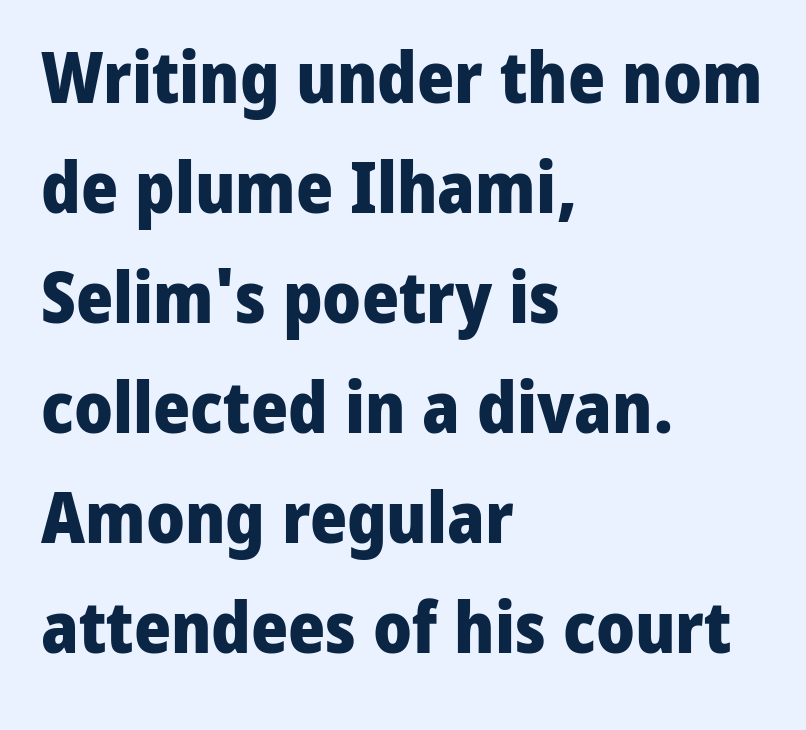
The image shows 71 px heavy sans-serif type, upright; set left-aligned, normal line spacing (1.55x), normal letter spacing, not underlined; low stroke contrast and a medium x-height.
